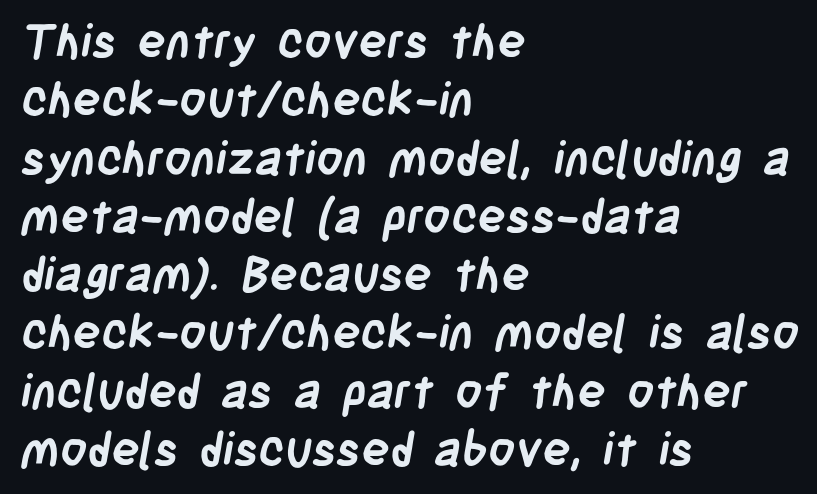
{"serif": "no", "bold": "yes", "weight": "semibold", "width": "condensed", "stroke_contrast": "low", "x_height": "large", "monospaced": "no", "underline": "no", "align": "left", "line_spacing_ratio": 1.24, "letter_spacing": "normal", "letter_spacing_em": 0.0, "glyph_px": 47}
